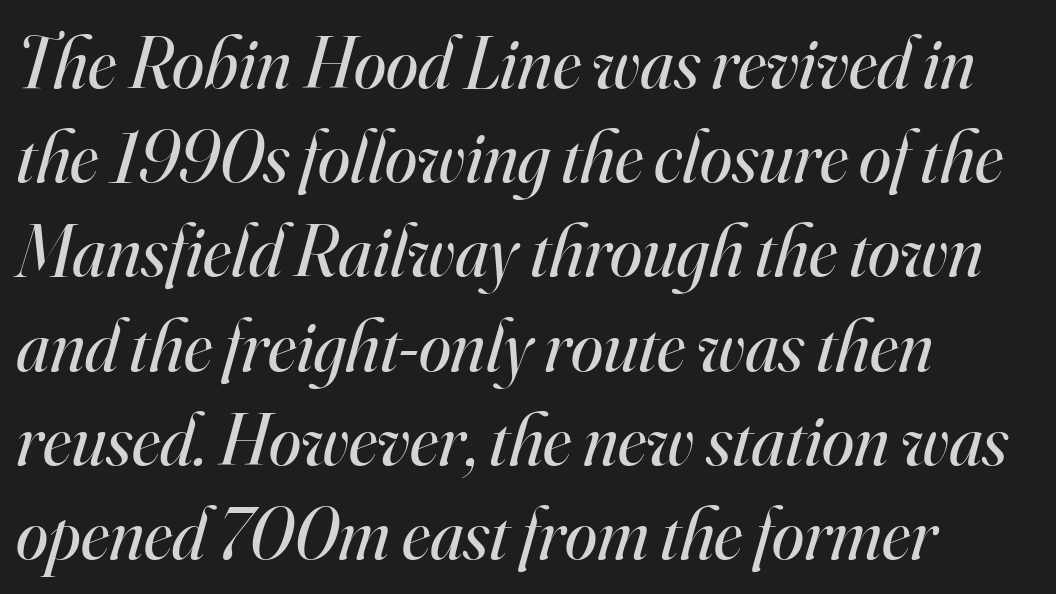
Q: Is the text bold? A: No.
Q: Is the text italic (slanted)? A: Yes, it leans right by about 16 degrees.
Q: Is the typeface a serif or a sans-serif typeface? A: Serif.
Q: Is the text underlined? A: No.
Q: How is the paragraph aligned? A: Left-aligned.
Q: Is the spacing between letters normal or unusually wide? A: Normal.
Q: Is the spacing between lines tight, normal or loose? A: Normal.
Q: Width (condensed, normal, or wide)? A: Normal.
Q: Stroke contrast? A: High.
Q: x-height? A: Small.
Q: Monospaced? A: No.
